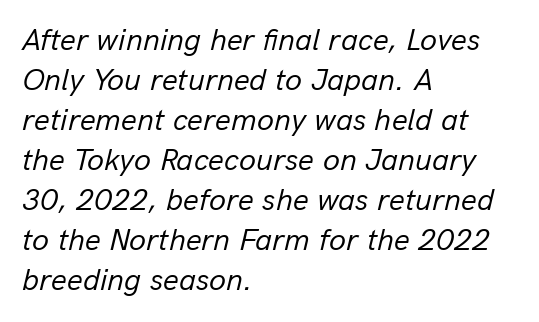
The image shows 31 px regular-weight type, italic (leaning right); set left-aligned, normal line spacing (1.29x), normal letter spacing, not underlined; low stroke contrast and a medium x-height.
